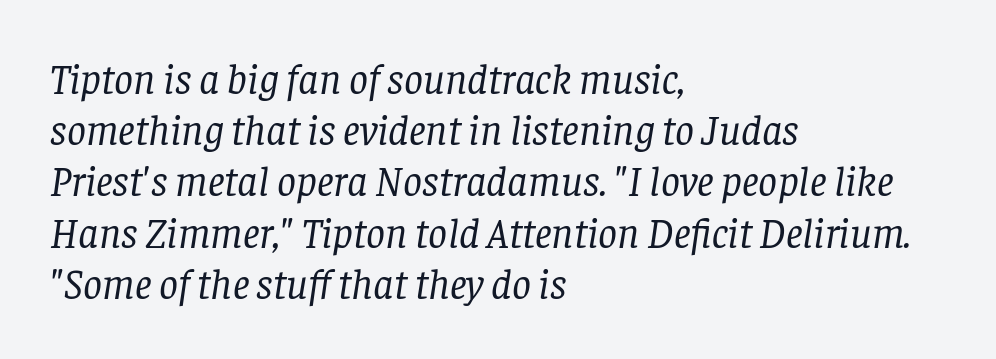
The image shows 42 px regular-weight serif type, italic (leaning right); set left-aligned, line spacing 1.22x, normal letter spacing, not underlined; low stroke contrast and a large x-height.
